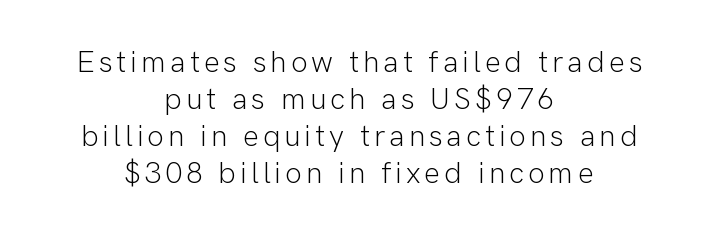
These lines are composed in type without serifs. Decoration check: the copy has no underline. Character widths vary here, with narrow letters taking less room than wide ones. One-word summary of the alignment: center. If you drew a line through each stem, it would be perfectly vertical.
